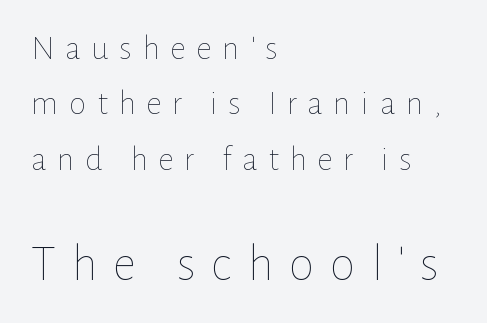
{"italic": "no", "bold": "no", "weight": "thin", "width": "normal", "stroke_contrast": "low", "x_height": "medium", "monospaced": "no", "underline": "no", "align": "left", "line_spacing": "normal", "line_spacing_ratio": 1.58, "letter_spacing": "wide", "letter_spacing_em": 0.3, "larger_block": "second", "size_ratio": 1.49, "glyph_px": 52}
